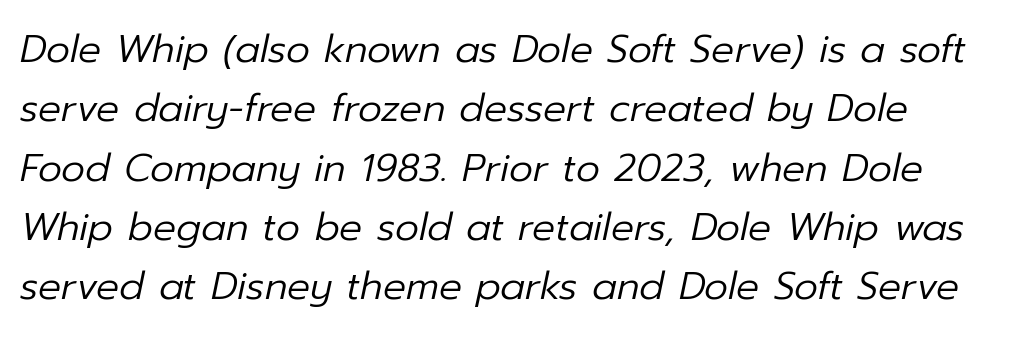
Does the lettering tilt? It does — this is italic. The line texture is even and compact thanks to regular tracking. The lines are quadded left. Clear beneath every line of the passage.
